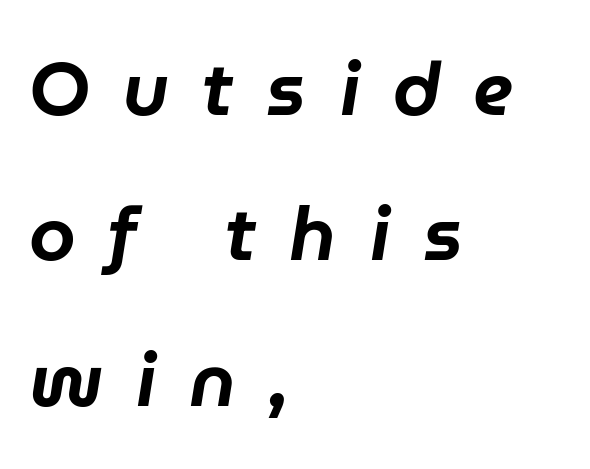
{"italic": "yes", "lean": "right", "slant_degrees": 9, "width": "normal", "stroke_contrast": "low", "x_height": "medium", "monospaced": "no", "underline": "no", "align": "left", "line_spacing": "loose", "line_spacing_ratio": 1.94, "letter_spacing": "wide", "letter_spacing_em": 0.44, "glyph_px": 75}
